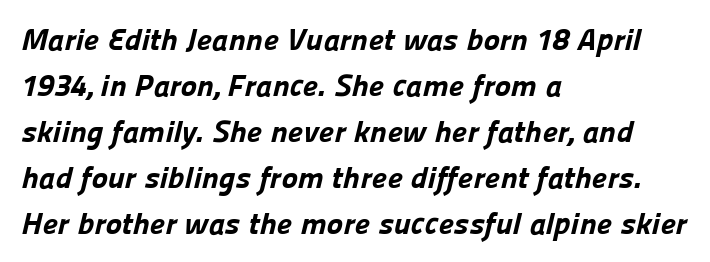
Q: Is the text bold? A: Yes.
Q: Is the typeface a serif or a sans-serif typeface? A: Sans-serif.
Q: Is the text underlined? A: No.
Q: How is the paragraph aligned? A: Left-aligned.
Q: Is the spacing between letters normal or unusually wide? A: Normal.
Q: Is the spacing between lines tight, normal or loose? A: Normal.
Q: Width (condensed, normal, or wide)? A: Normal.
Q: Stroke contrast? A: Low.
Q: x-height? A: Medium.
Q: Monospaced? A: No.
